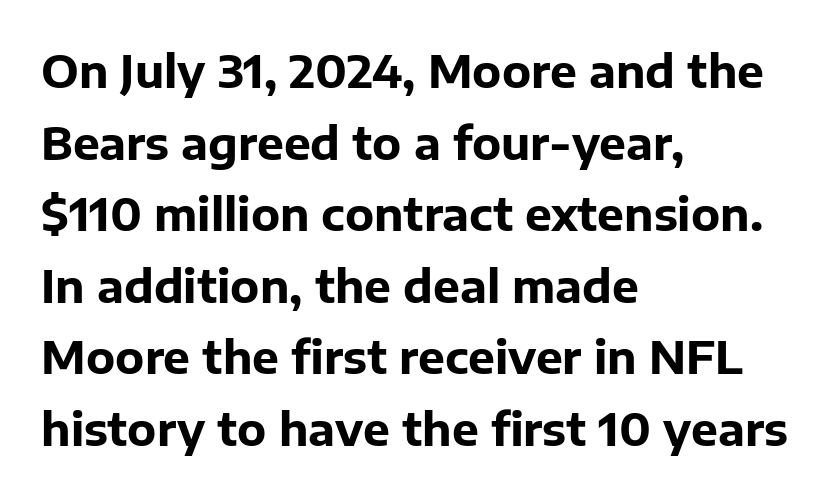
{"serif": "no", "italic": "no", "bold": "yes", "weight": "bold", "width": "normal", "stroke_contrast": "low", "x_height": "medium", "monospaced": "no", "underline": "no", "align": "left", "line_spacing": "normal", "line_spacing_ratio": 1.59, "letter_spacing": "normal", "letter_spacing_em": 0.0, "glyph_px": 45}
